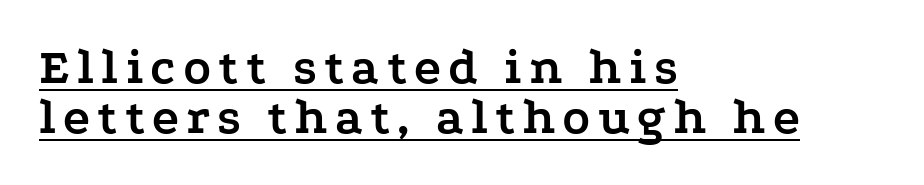
{"serif": "yes", "italic": "no", "bold": "yes", "weight": "semibold", "width": "wide", "stroke_contrast": "low", "x_height": "medium", "monospaced": "no", "underline": "yes", "align": "left", "line_spacing": "tight", "line_spacing_ratio": 0.98, "glyph_px": 51}
